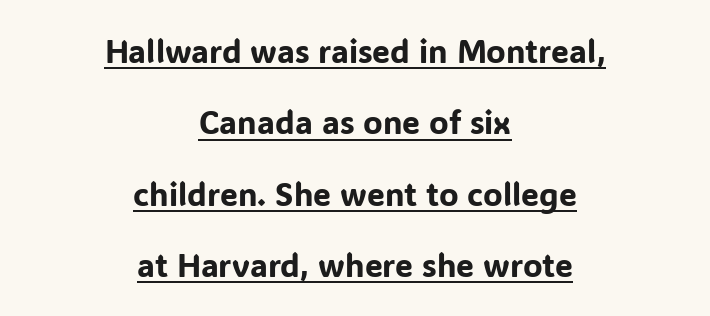
The image shows 32 px sans-serif type, upright; set centered, loose line spacing (2.23x), normal letter spacing, underlined; low stroke contrast and a medium x-height.
